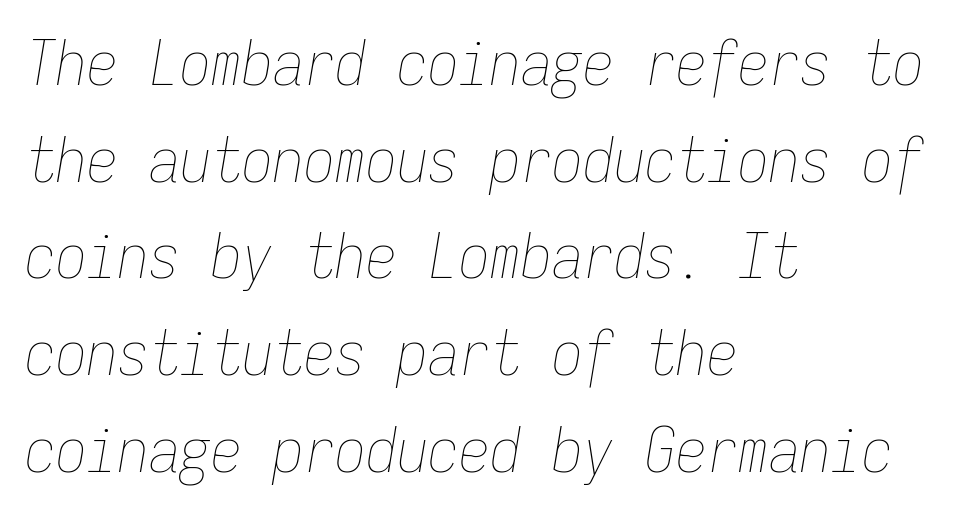
{"italic": "yes", "lean": "right", "slant_degrees": 9, "bold": "no", "weight": "thin", "width": "condensed", "stroke_contrast": "low", "x_height": "medium", "monospaced": "yes", "underline": "no", "align": "left", "line_spacing": "normal", "line_spacing_ratio": 1.56, "letter_spacing": "normal", "letter_spacing_em": 0.0, "glyph_px": 62}
